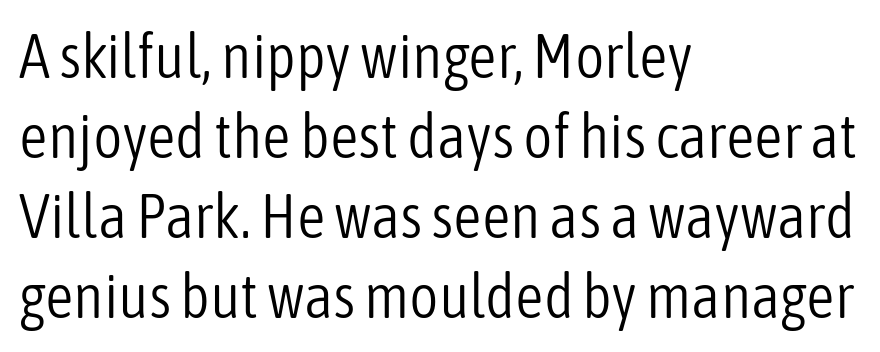
{"serif": "no", "italic": "no", "bold": "no", "weight": "light", "width": "condensed", "stroke_contrast": "low", "x_height": "medium", "monospaced": "no", "underline": "no", "align": "left", "line_spacing": "normal", "line_spacing_ratio": 1.27, "letter_spacing": "normal", "letter_spacing_em": 0.0, "glyph_px": 63}
